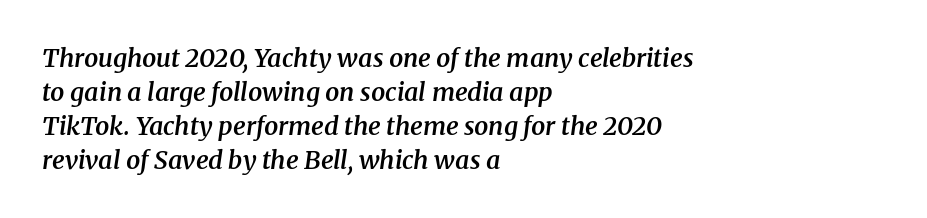
Q: Is the text bold? A: Semi-bold.
Q: Is the text italic (slanted)? A: Yes, it leans right by about 8 degrees.
Q: Is the text underlined? A: No.
Q: How is the paragraph aligned? A: Left-aligned.
Q: Is the spacing between letters normal or unusually wide? A: Normal.
Q: Is the spacing between lines tight, normal or loose? A: Normal.
